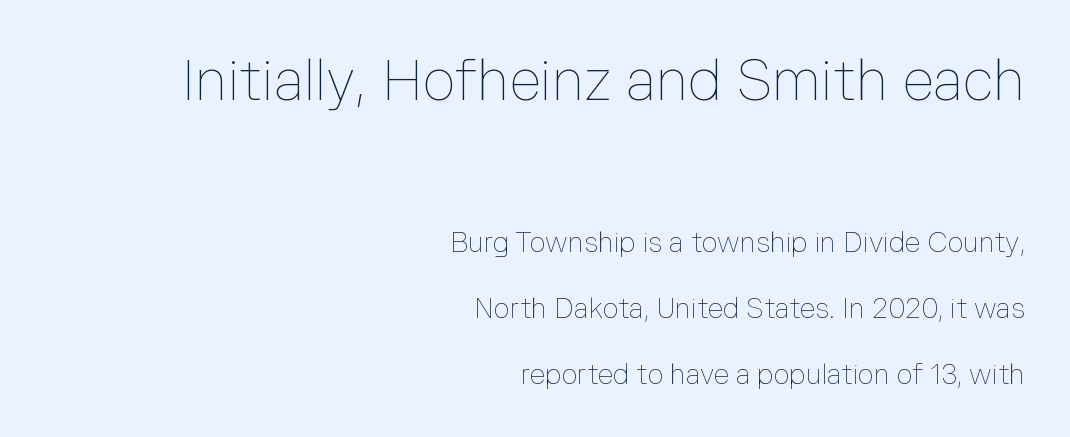
Q: Is the text bold? A: No.
Q: Is the text italic (slanted)? A: No, it is upright.
Q: Is the text underlined? A: No.
Q: How is the paragraph aligned? A: Right-aligned.
Q: Is the spacing between letters normal or unusually wide? A: Normal.
Q: Is the spacing between lines tight, normal or loose? A: Loose.
Q: Which block of text is set in a larger size, the first (top) or the second (bottom)? A: The first (top) one.
Q: Width (condensed, normal, or wide)? A: Normal.
Q: Stroke contrast? A: Low.
Q: x-height? A: Medium.
Q: Monospaced? A: No.
